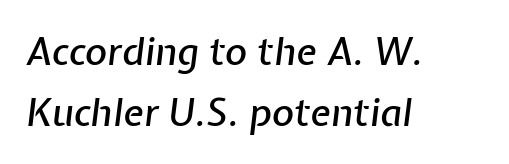
{"italic": "yes", "lean": "right", "slant_degrees": 7, "width": "normal", "stroke_contrast": "low", "x_height": "medium", "monospaced": "no", "underline": "no", "align": "left", "line_spacing": "normal", "line_spacing_ratio": 1.61, "letter_spacing": "normal", "letter_spacing_em": 0.0, "glyph_px": 38}
